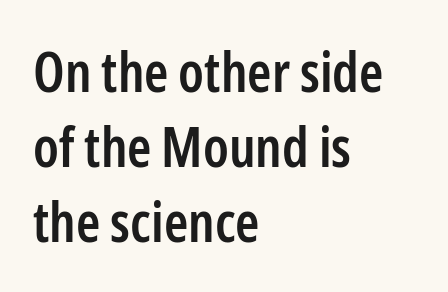
No extra tracking has been applied to these lines. Line beginnings align vertically; line endings do not. The characters display no serif detailing; their extremities are plain. Here the designer chose a conventional face with non-uniform glyph widths. Normally led — the rows are evenly, conventionally spaced. A clean baseline with only descenders dipping below it.
